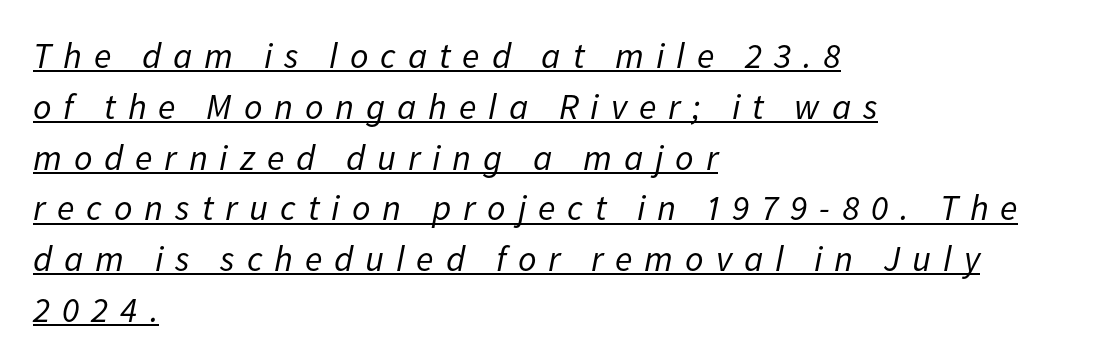
What stands out about the letter spacing? Its width — letters are far apart. Posture: slanted. The lettering is marked with a stroke running underneath it. Line spacing here is normal. This sample is left-justified, so line endings fall wherever the words run out. Heft: none added — not bold.
